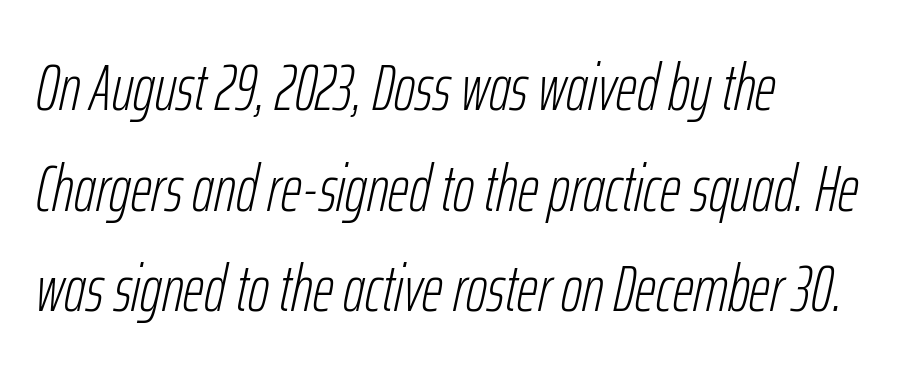
{"italic": "yes", "lean": "right", "slant_degrees": 12, "bold": "no", "weight": "light", "width": "condensed", "stroke_contrast": "low", "x_height": "medium", "monospaced": "no", "underline": "no", "align": "left", "line_spacing": "normal", "line_spacing_ratio": 1.55, "letter_spacing": "normal", "letter_spacing_em": 0.0, "glyph_px": 65}
